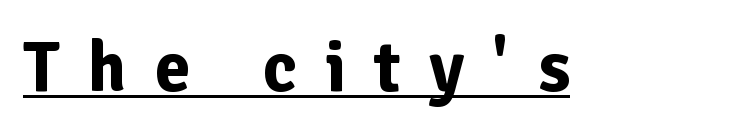
Q: Is the text bold? A: Yes.
Q: Is the text italic (slanted)? A: No, it is upright.
Q: Is the typeface a serif or a sans-serif typeface? A: Sans-serif.
Q: Is the text underlined? A: Yes.
Q: Is the spacing between letters normal or unusually wide? A: Unusually wide.
Q: Width (condensed, normal, or wide)? A: Normal.
Q: Stroke contrast? A: Low.
Q: x-height? A: Medium.
Q: Monospaced? A: No.
